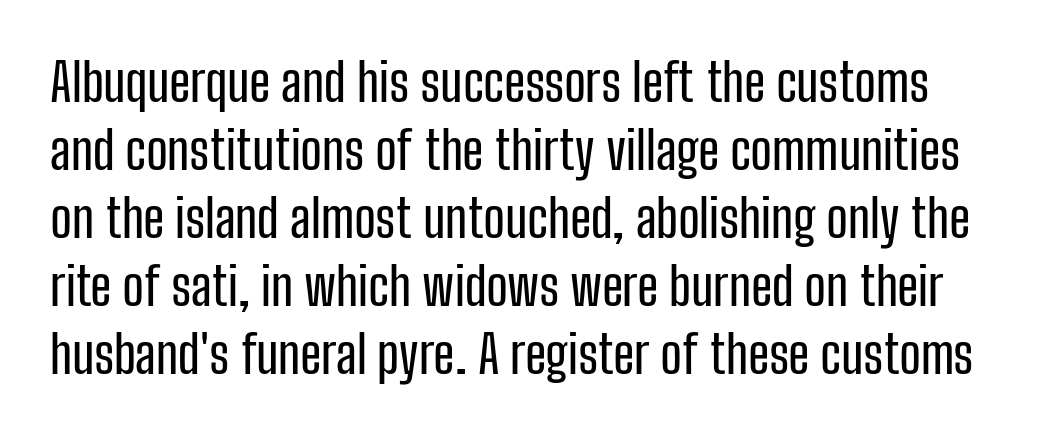
Q: Is the text italic (slanted)? A: No, it is upright.
Q: Is the typeface a serif or a sans-serif typeface? A: Sans-serif.
Q: Is the text underlined? A: No.
Q: Is the spacing between letters normal or unusually wide? A: Normal.
Q: Is the spacing between lines tight, normal or loose? A: Normal.
Q: Width (condensed, normal, or wide)? A: Condensed.
Q: Stroke contrast? A: Low.
Q: x-height? A: Medium.
Q: Monospaced? A: No.
